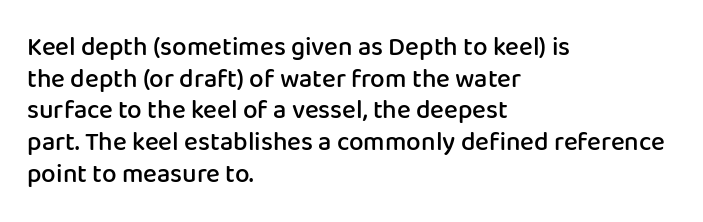
{"italic": "no", "bold": "semi", "underline": "no", "align": "left", "line_spacing_ratio": 1.22, "letter_spacing": "normal", "letter_spacing_em": 0.0, "glyph_px": 26}
